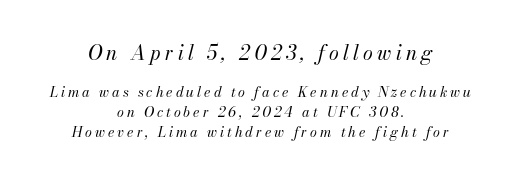
Q: Is the text bold? A: No.
Q: Is the text italic (slanted)? A: Yes, it leans right by about 13 degrees.
Q: Is the text underlined? A: No.
Q: How is the paragraph aligned? A: Centered.
Q: Is the spacing between letters normal or unusually wide? A: Unusually wide.
Q: Is the spacing between lines tight, normal or loose? A: Normal.
Q: Which block of text is set in a larger size, the first (top) or the second (bottom)? A: The first (top) one.
